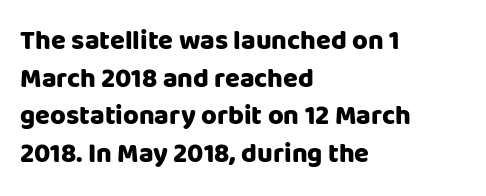
Its strokes are broad and dark, the hallmark of bold type. The letterforms sit shoulder to shoulder at normal distance. Horizontal alignment here is leftward, the default for most running prose. Each new line begins a customary step beneath the previous one. Has an underline been added? It has not. Characters remain perfectly vertical along every line.
